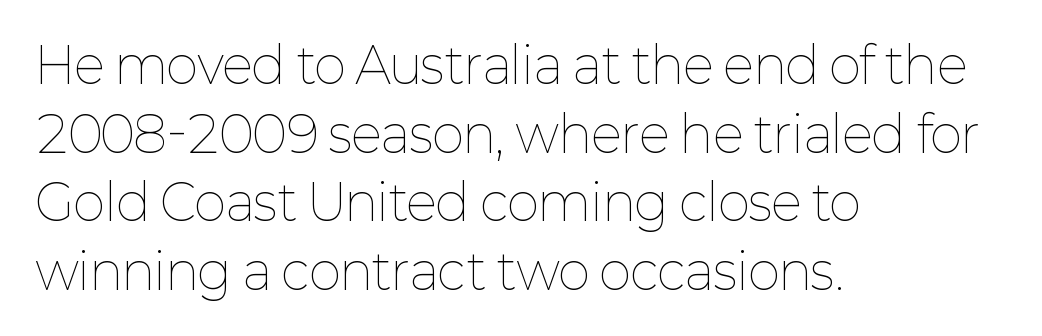
The image shows 49 px thin type, upright; set left-aligned, normal line spacing (1.4x), normal letter spacing, not underlined; low stroke contrast and a medium x-height.
